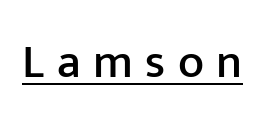
Glyph-to-glyph distance is far greater than everyday printed text. Underlined type. The lettering stays uniformly vertical, giving the passage a roman look. The face used here is proportionally spaced, like ordinary book or web type. The typeface chosen for these lines omits serifs.
